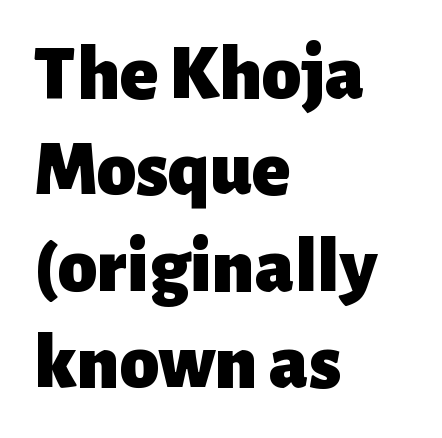
Casual observation: everything's shoved over to the left. Each letter keeps its own natural width here, so spacing adapts to shape. Pretty heavy lettering here — definitely bold. Stroke terminals: plain, sans-serif. A typesetter would mark this as roman, not italic.
